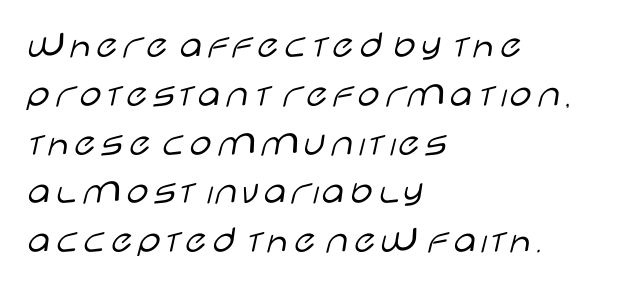
Q: Is the text bold? A: No.
Q: Is the text italic (slanted)? A: Yes.
Q: Is the typeface a serif or a sans-serif typeface? A: Sans-serif.
Q: Is the text underlined? A: No.
Q: How is the paragraph aligned? A: Left-aligned.
Q: Is the spacing between letters normal or unusually wide? A: Normal.
Q: Width (condensed, normal, or wide)? A: Wide.
Q: Stroke contrast? A: Low.
Q: x-height? A: Large.
Q: Monospaced? A: No.
